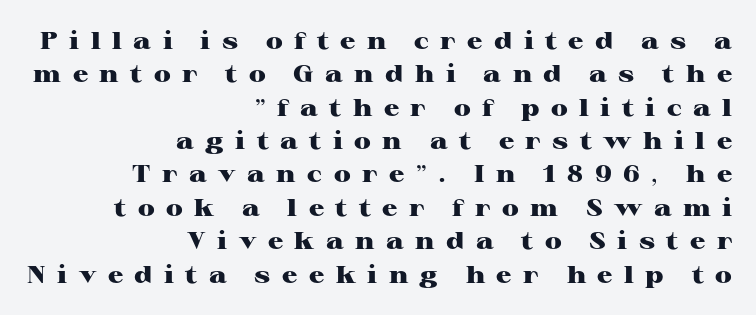
The image shows 24 px bold type, upright; set right-aligned, normal line spacing (1.39x), unusually wide letter spacing (+0.48 em), not underlined.
